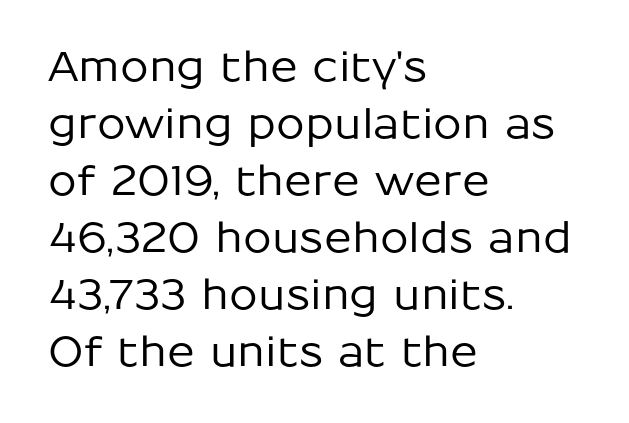
Q: Is the text italic (slanted)? A: No, it is upright.
Q: Is the typeface a serif or a sans-serif typeface? A: Sans-serif.
Q: Is the text underlined? A: No.
Q: How is the paragraph aligned? A: Left-aligned.
Q: Is the spacing between letters normal or unusually wide? A: Normal.
Q: Is the spacing between lines tight, normal or loose? A: Normal.
Q: Width (condensed, normal, or wide)? A: Normal.
Q: Stroke contrast? A: Low.
Q: x-height? A: Medium.
Q: Monospaced? A: No.
